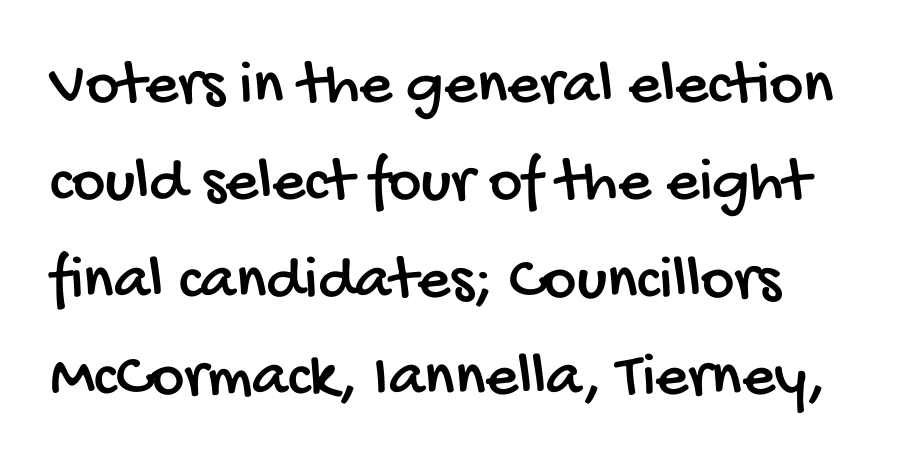
{"serif": "no", "width": "condensed", "stroke_contrast": "low", "x_height": "large", "monospaced": "no", "underline": "no", "align": "left", "line_spacing": "normal", "line_spacing_ratio": 1.52, "letter_spacing": "normal", "letter_spacing_em": 0.0, "glyph_px": 64}
